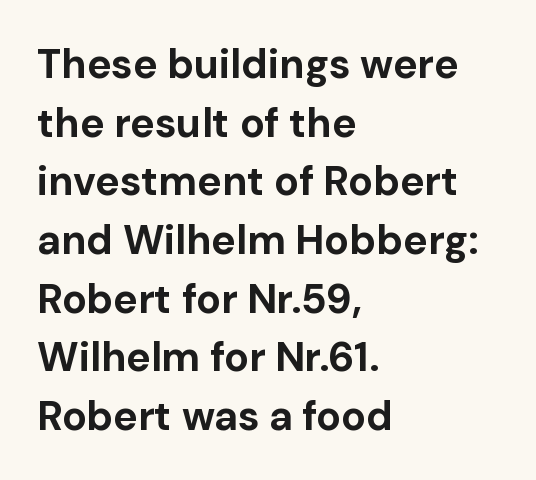
The image shows 41 px bold sans-serif type, upright; set left-aligned, normal line spacing (1.43x), normal letter spacing, not underlined; low stroke contrast and a medium x-height.
